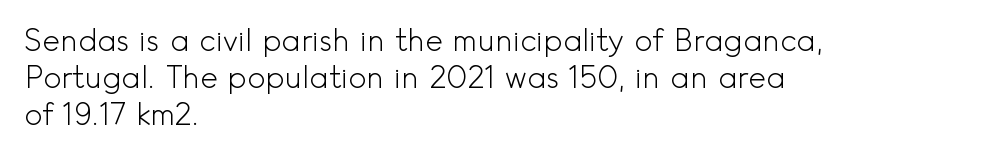
{"serif": "no", "italic": "no", "bold": "no", "weight": "light", "width": "normal", "x_height": "small", "monospaced": "no", "underline": "no", "align": "left", "line_spacing_ratio": 1.24, "letter_spacing": "normal", "letter_spacing_em": 0.0, "glyph_px": 30}
